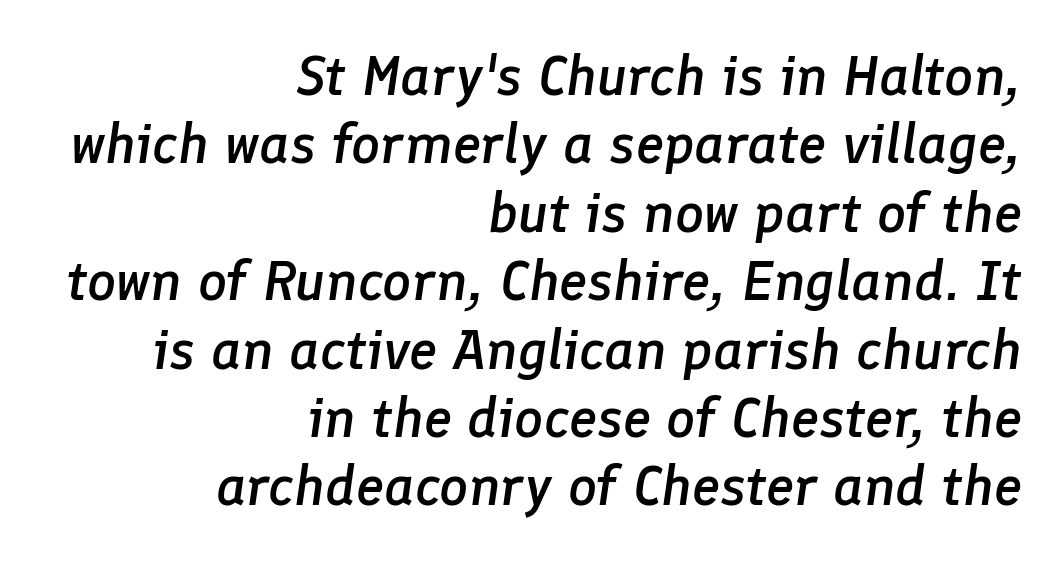
Spacing verdict: proportional, widths tailored to each character. Compared with an ordinary text face, these strokes are moderately heavier — a semibold. Is the type slanted? Yes — the strokes lean at a clear angle. Decoration check: the copy has no underline. Does extra space separate the letters? No, they use regular spacing.
